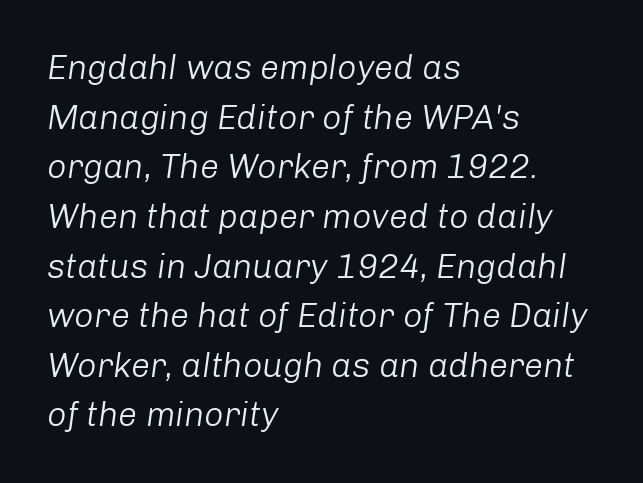
{"italic": "yes", "lean": "right", "slant_degrees": 8, "bold": "no", "weight": "light", "width": "normal", "stroke_contrast": "low", "x_height": "medium", "monospaced": "no", "underline": "no", "align": "left", "line_spacing": "normal", "line_spacing_ratio": 1.46, "letter_spacing": "normal", "letter_spacing_em": 0.0, "glyph_px": 34}
